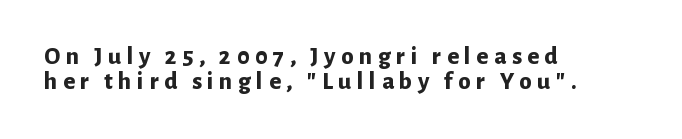
Q: Is the text bold? A: Yes.
Q: Is the text italic (slanted)? A: No, it is upright.
Q: Is the text underlined? A: No.
Q: How is the paragraph aligned? A: Left-aligned.
Q: Is the spacing between letters normal or unusually wide? A: Unusually wide.
Q: Is the spacing between lines tight, normal or loose? A: Tight.
